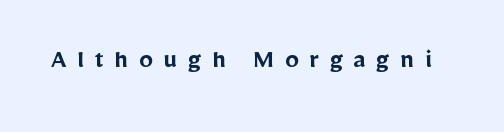
The specimen omits any rule beneath the text block's lines. Posture: straight, roman, zero tilt. Someone cranked the tracking dial way up on this one. Set as a demibold, roughly 600 on the weight scale. The characters display no serif detailing; their extremities are plain. The passage shown is typed in a proportional face where columns would drift.
